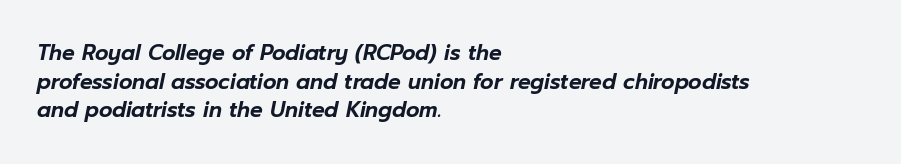
The image shows 21 px text type, italic (leaning right); set left-aligned, normal line spacing (1.36x), normal letter spacing, not underlined.
